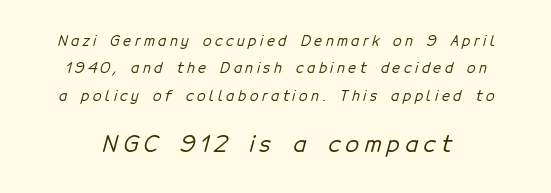
Q: Is the text underlined? A: No.
Q: Is the spacing between letters normal or unusually wide? A: Unusually wide.
Q: Is the spacing between lines tight, normal or loose? A: Loose.
Q: Which block of text is set in a larger size, the first (top) or the second (bottom)? A: The second (bottom) one.
